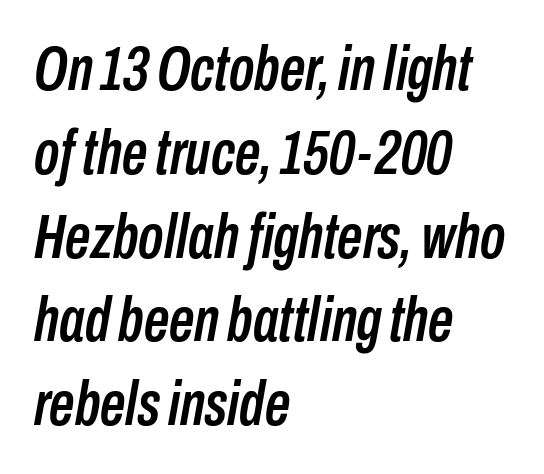
Compared with ordinary roman type, these characters are visibly tilted. Character widths vary here, with narrow letters taking less room than wide ones. The rows are spaced the way most documents space them. Left-aligned paragraph, ragged on the right. Observe the ordinary spacing: letters are neighbours, not strangers.
